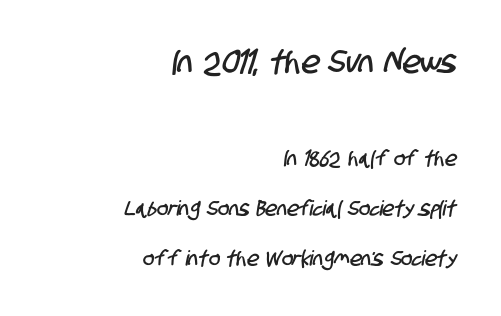
The image shows 32 px condensed sans-serif type; set right-aligned, loose line spacing (2.38x), normal letter spacing, not underlined; the first (top) block is 1.52x larger; low stroke contrast and a large x-height.
